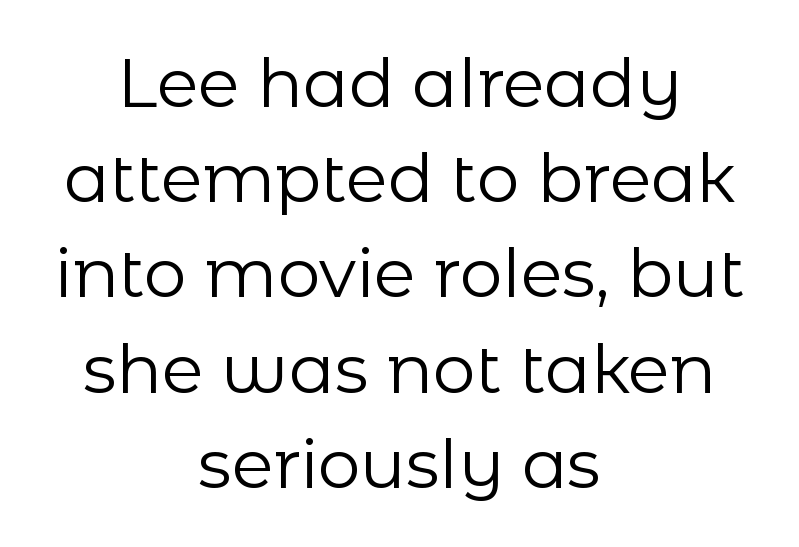
{"serif": "no", "italic": "no", "bold": "no", "weight": "regular", "width": "normal", "stroke_contrast": "low", "x_height": "medium", "monospaced": "no", "underline": "no", "align": "center", "line_spacing": "normal", "line_spacing_ratio": 1.4, "letter_spacing": "normal", "letter_spacing_em": 0.0, "glyph_px": 68}
